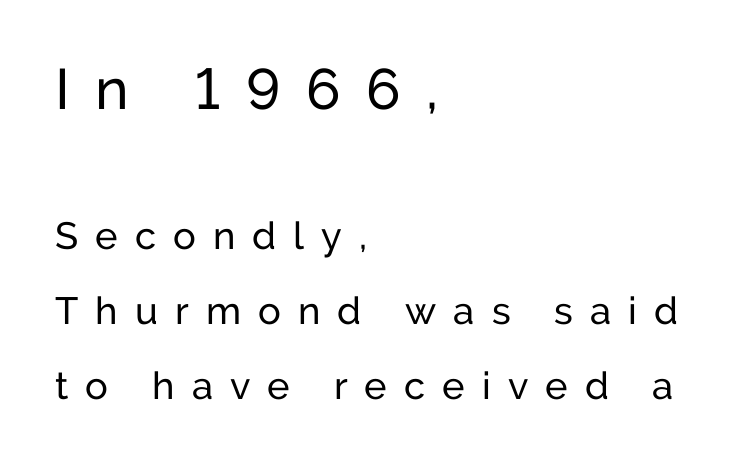
The image shows 57 px sans-serif type, upright; set left-aligned, loose line spacing (1.97x), unusually wide letter spacing (+0.45 em), not underlined; the first (top) block is 1.5x larger; low stroke contrast and a medium x-height.
